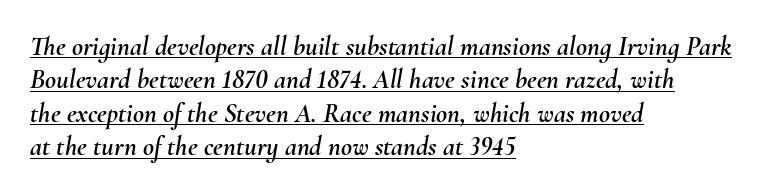
Q: Is the text italic (slanted)? A: Yes, it leans right by about 10 degrees.
Q: Is the text underlined? A: Yes.
Q: How is the paragraph aligned? A: Left-aligned.
Q: Is the spacing between letters normal or unusually wide? A: Normal.
